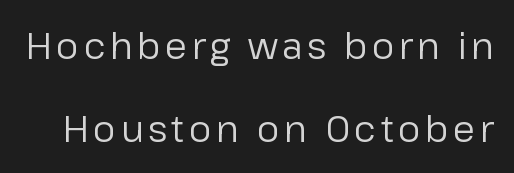
Reading down the column, the eye jumps a long way to each next line. The lettering holds an erect, upright posture throughout. Unbolded letterforms with no extra heft. Underline: absent.
